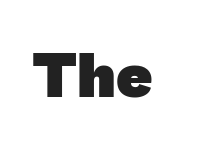
The image shows 63 px heavy sans-serif type; set normal letter spacing, not underlined; low stroke contrast and a medium x-height.
